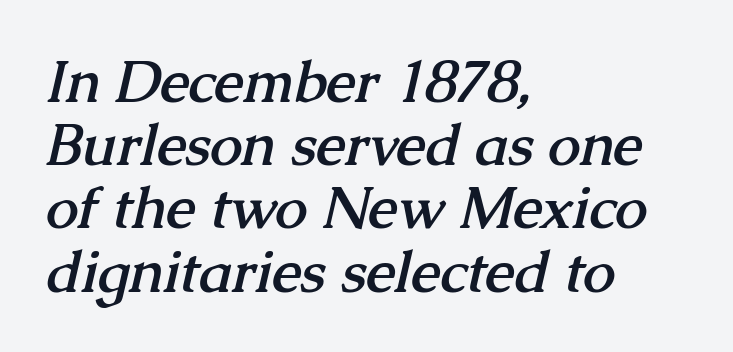
The type is set solid horizontally, with unmodified tracking. Observe the serifs anchoring each vertical stroke in this sample. Here the designer chose a conventional face with non-uniform glyph widths. The foot of each line stays bare and open.
